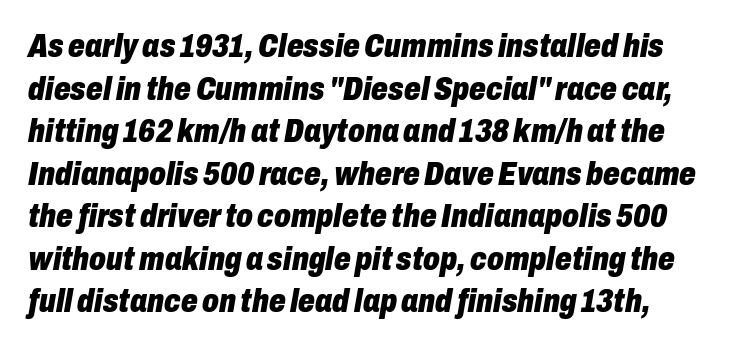
Q: Is the text bold? A: Yes.
Q: Is the text italic (slanted)? A: Yes, it leans right by about 10 degrees.
Q: Is the text underlined? A: No.
Q: Is the spacing between letters normal or unusually wide? A: Normal.
Q: Is the spacing between lines tight, normal or loose? A: Normal.
Q: Width (condensed, normal, or wide)? A: Condensed.
Q: Stroke contrast? A: Low.
Q: x-height? A: Medium.
Q: Monospaced? A: No.
